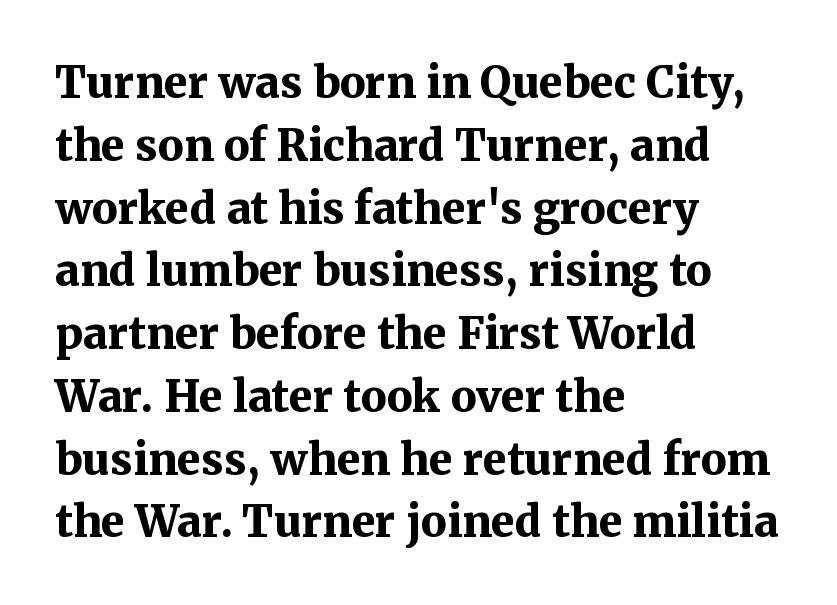
The image shows 43 px bold serif type, upright; set left-aligned, normal line spacing (1.46x), normal letter spacing, not underlined; medium stroke contrast and a medium x-height.
